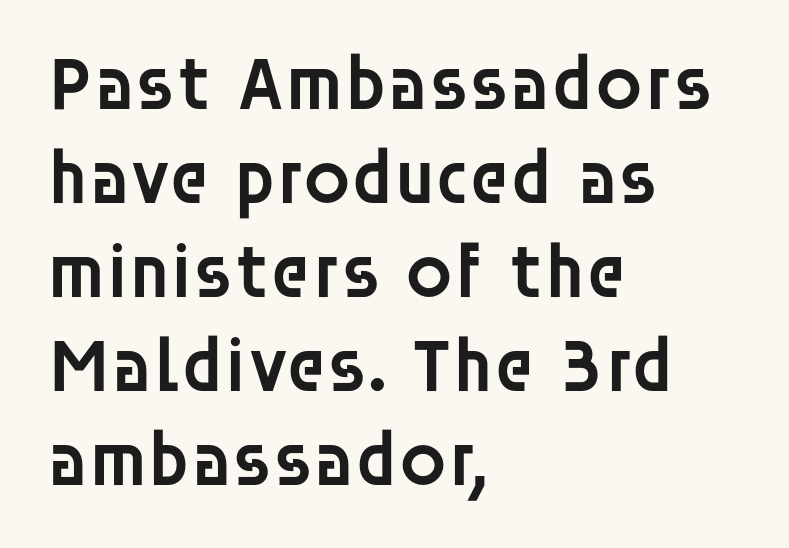
Does the type have serifs? No, each stem ends abruptly. The typesetter chose a ragged-right arrangement here. A typesetter would mark this as roman, not italic. Each row of text sits above clean, open space. Words appear dense and cohesive because spacing is normal.
